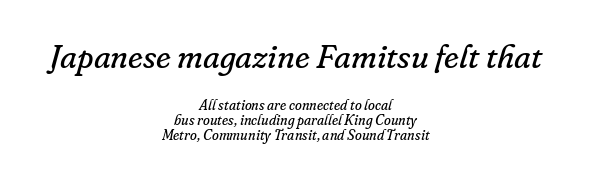
{"serif": "yes", "italic": "yes", "lean": "right", "slant_degrees": 16, "bold": "no", "weight": "regular", "width": "normal", "stroke_contrast": "low", "x_height": "small", "monospaced": "no", "underline": "no", "align": "center", "line_spacing": "tight", "line_spacing_ratio": 1.06, "letter_spacing": "normal", "letter_spacing_em": 0.0, "larger_block": "first", "size_ratio": 2.36, "glyph_px": 33}
